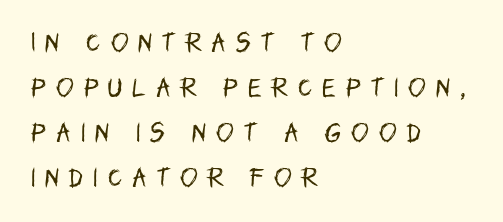
Honestly, the rows look like they've been pulled way apart. Line beginnings align vertically; line endings do not. The face looks like a standard text weight, possibly lighter. Upright lettering throughout. Here the glyphs are tracked loosely, breaking word shapes into spaced letters. The words here are not underlined.
